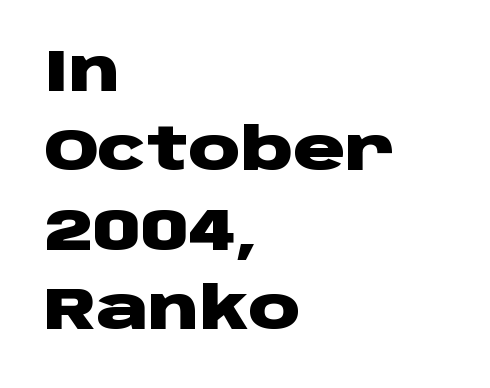
{"serif": "no", "italic": "no", "bold": "yes", "weight": "heavy", "width": "wide", "stroke_contrast": "low", "x_height": "large", "monospaced": "no", "underline": "no", "align": "left", "line_spacing": "normal", "line_spacing_ratio": 1.37, "letter_spacing": "normal", "letter_spacing_em": 0.0, "glyph_px": 58}
